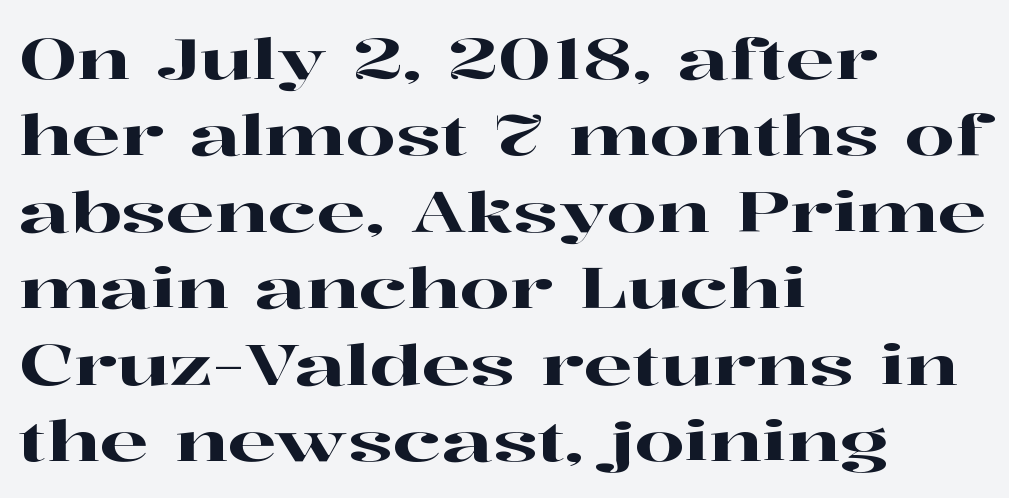
The image shows 57 px wide serif type, upright; set left-aligned, normal line spacing (1.34x), normal letter spacing, not underlined; high stroke contrast and a medium x-height.
